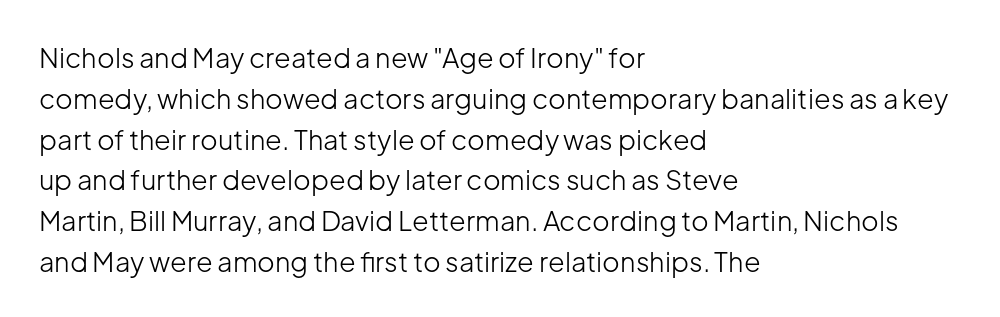
{"italic": "no", "bold": "no", "underline": "no", "align": "left", "line_spacing": "normal", "line_spacing_ratio": 1.51, "letter_spacing": "normal", "letter_spacing_em": 0.0, "glyph_px": 27}
